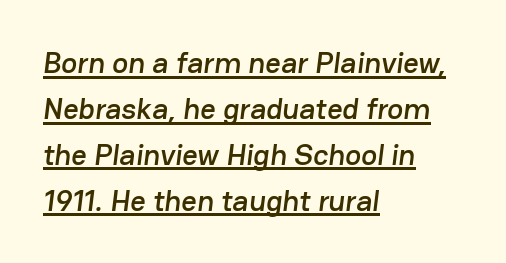
You could not count columns in this text — the font is proportionally spaced. Baseline-to-baseline distance is the conventional proportion of letter height. Honestly, the letter spacing is just normal — you wouldn't notice it. You can see a thin bar hugging the bottom of the glyphs.
